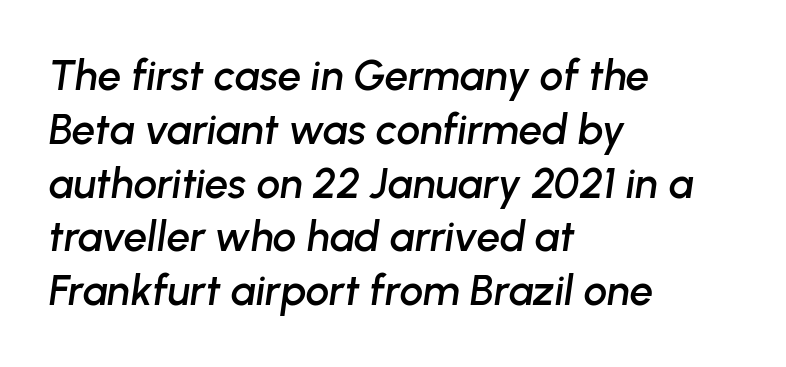
{"italic": "yes", "lean": "right", "slant_degrees": 8, "width": "normal", "stroke_contrast": "low", "x_height": "medium", "monospaced": "no", "underline": "no", "align": "left", "line_spacing": "normal", "line_spacing_ratio": 1.28, "letter_spacing": "normal", "letter_spacing_em": 0.0, "glyph_px": 42}
